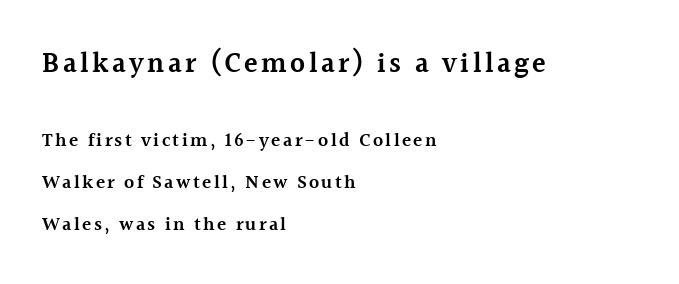
The image shows 28 px semibold serif type, upright; set left-aligned, loose line spacing (2.21x), not underlined; the first (top) block is 1.47x larger; a medium x-height.
